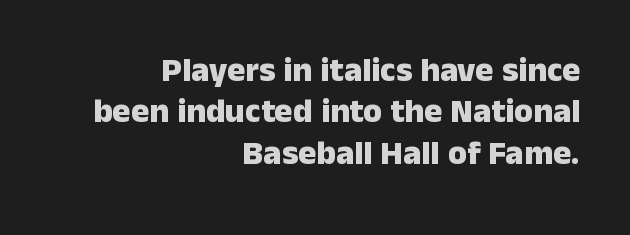
{"serif": "no", "italic": "no", "bold": "yes", "weight": "heavy", "width": "normal", "stroke_contrast": "low", "x_height": "medium", "monospaced": "no", "underline": "no", "align": "right", "line_spacing_ratio": 1.22, "letter_spacing": "normal", "letter_spacing_em": 0.0, "glyph_px": 34}
